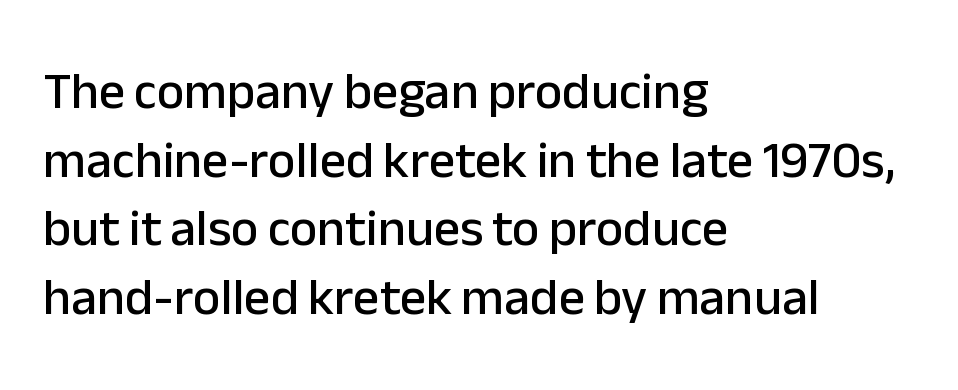
{"serif": "no", "italic": "no", "width": "normal", "stroke_contrast": "low", "x_height": "medium", "monospaced": "no", "underline": "no", "align": "left", "line_spacing": "normal", "line_spacing_ratio": 1.32, "letter_spacing": "normal", "letter_spacing_em": 0.0, "glyph_px": 52}
